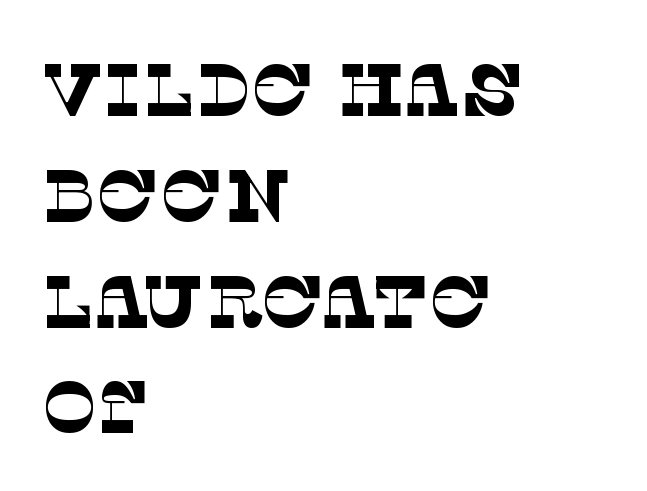
Q: Is the text bold? A: No.
Q: Is the typeface a serif or a sans-serif typeface? A: Serif.
Q: Is the text underlined? A: No.
Q: How is the paragraph aligned? A: Left-aligned.
Q: Is the spacing between letters normal or unusually wide? A: Normal.
Q: Is the spacing between lines tight, normal or loose? A: Normal.
Q: Width (condensed, normal, or wide)? A: Normal.
Q: Stroke contrast? A: Low.
Q: x-height? A: Large.
Q: Monospaced? A: No.
